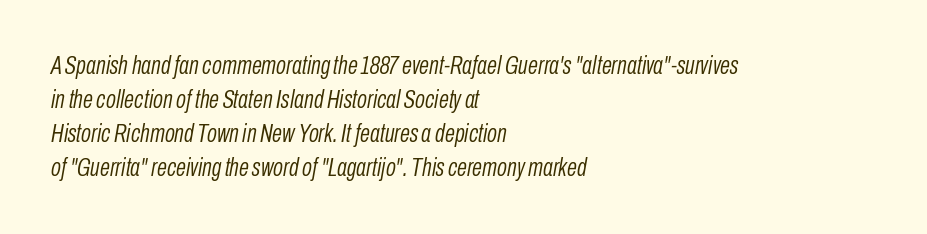
{"italic": "yes", "lean": "right", "slant_degrees": 10, "bold": "no", "underline": "no", "align": "left", "line_spacing": "normal", "line_spacing_ratio": 1.31, "letter_spacing": "normal", "letter_spacing_em": 0.0, "glyph_px": 26}
